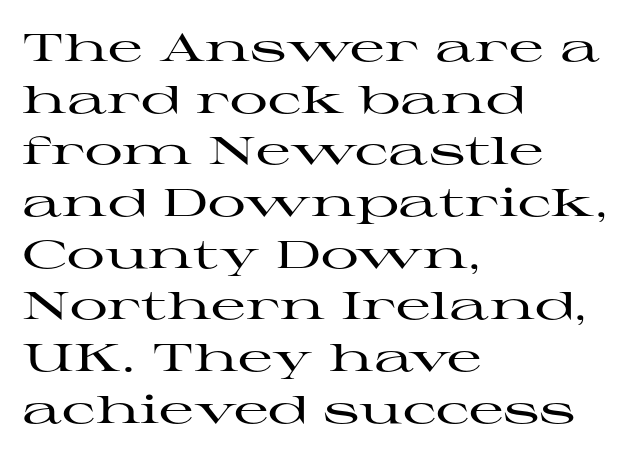
Q: Is the text italic (slanted)? A: No, it is upright.
Q: Is the typeface a serif or a sans-serif typeface? A: Serif.
Q: Is the text underlined? A: No.
Q: How is the paragraph aligned? A: Left-aligned.
Q: Is the spacing between letters normal or unusually wide? A: Normal.
Q: Is the spacing between lines tight, normal or loose? A: Normal.
Q: Width (condensed, normal, or wide)? A: Wide.
Q: Stroke contrast? A: High.
Q: x-height? A: Medium.
Q: Monospaced? A: No.
